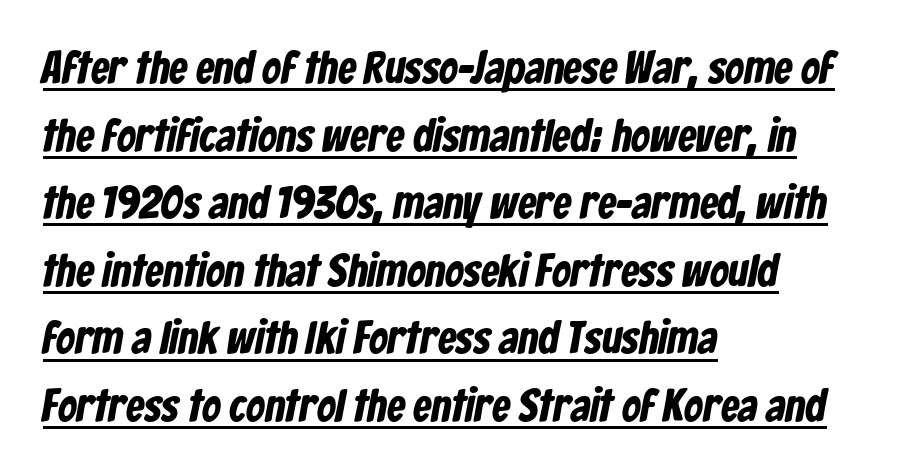
The image shows 46 px condensed sans-serif type; set left-aligned, normal line spacing (1.47x), normal letter spacing, underlined; low stroke contrast and a medium x-height.
